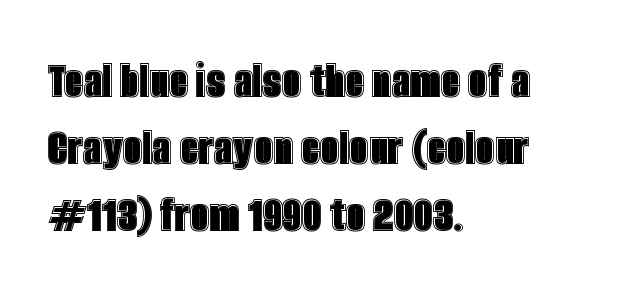
The image shows 54 px condensed type, upright; set left-aligned, line spacing 1.24x, normal letter spacing, not underlined; a large x-height.
